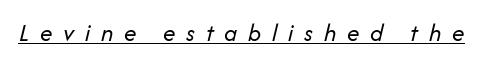
{"italic": "yes", "lean": "right", "slant_degrees": 14, "bold": "no", "underline": "yes", "letter_spacing": "wide", "letter_spacing_em": 0.43, "glyph_px": 25}
